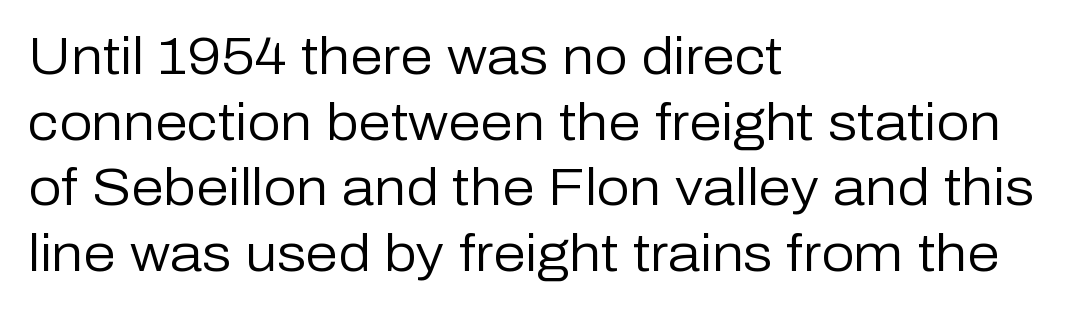
Q: Is the text bold? A: No.
Q: Is the text italic (slanted)? A: No, it is upright.
Q: Is the typeface a serif or a sans-serif typeface? A: Sans-serif.
Q: Is the text underlined? A: No.
Q: How is the paragraph aligned? A: Left-aligned.
Q: Is the spacing between letters normal or unusually wide? A: Normal.
Q: Is the spacing between lines tight, normal or loose? A: Normal.
Q: Width (condensed, normal, or wide)? A: Normal.
Q: Stroke contrast? A: Low.
Q: x-height? A: Medium.
Q: Monospaced? A: No.
